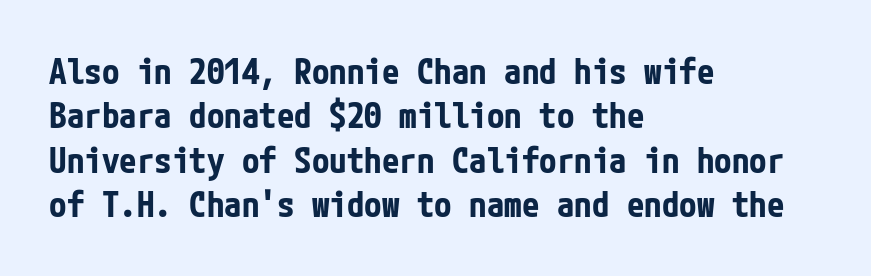
The image shows 35 px bold, condensed sans-serif type, upright; set left-aligned, normal line spacing (1.27x), normal letter spacing, not underlined; low stroke contrast and a medium x-height.
